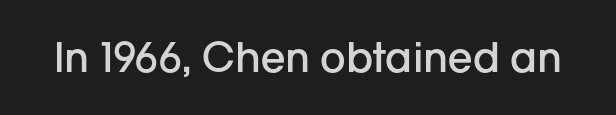
The image shows 40 px semibold sans-serif type, upright; set normal letter spacing, not underlined; low stroke contrast and a medium x-height.
